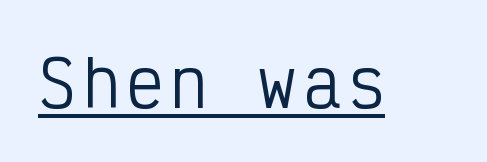
The image shows 63 px regular-weight, condensed sans-serif type, upright, monospaced; set underlined; low stroke contrast and a medium x-height.
